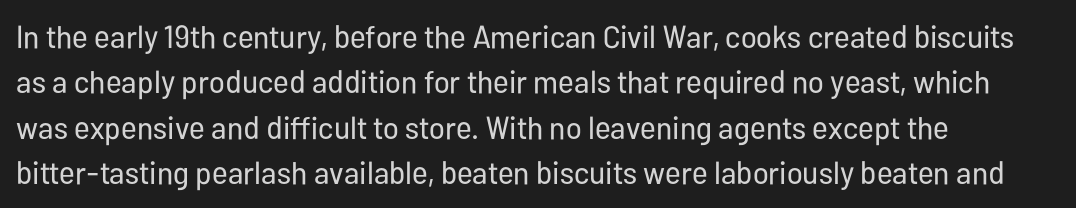
What's the leading like? Ordinary, nothing unusual. Students, note that the glyphs here touch the page at normal intervals. One-word summary of the alignment: left. Nope, not italic — everything's standing straight. The rendering uses natural spacing where letterforms have individual widths.
